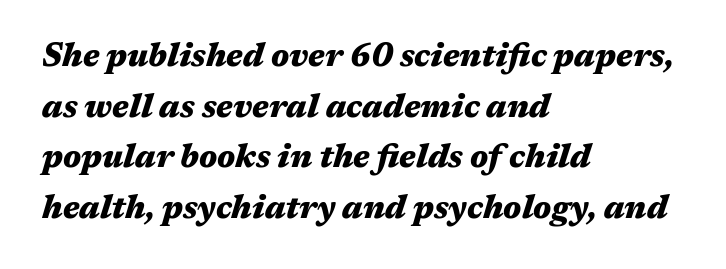
The image shows 32 px heavy, wide type, italic (leaning right); set left-aligned, normal line spacing (1.58x), normal letter spacing, not underlined; medium stroke contrast and a medium x-height.
